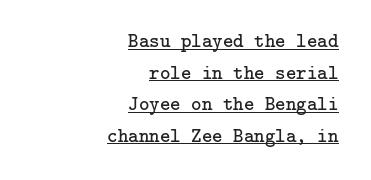
The image shows 20 px text type, upright; set right-aligned, normal line spacing (1.58x), normal letter spacing, underlined.
